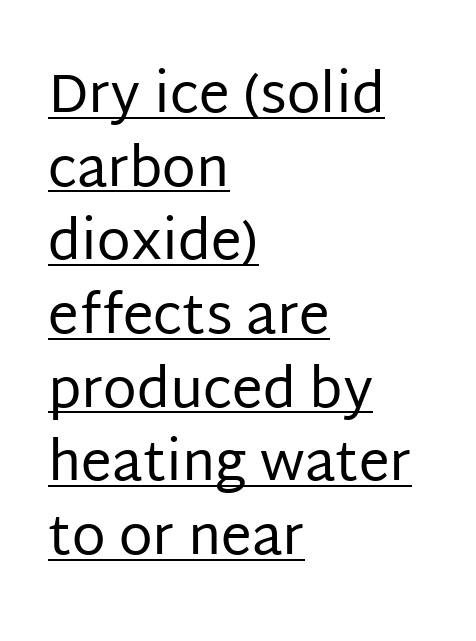
The image shows 55 px regular-weight sans-serif type, upright; set left-aligned, normal line spacing (1.34x), normal letter spacing, underlined; low stroke contrast and a large x-height.
